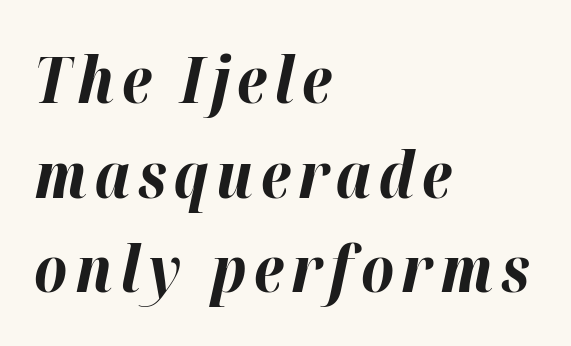
Line beginnings align vertically; line endings do not. Bare-footed words on every line. In terms of leading, this rendering sits right in the middle. These lines carry a lot of weight — the face is fully bold. Slanted lettering throughout.
